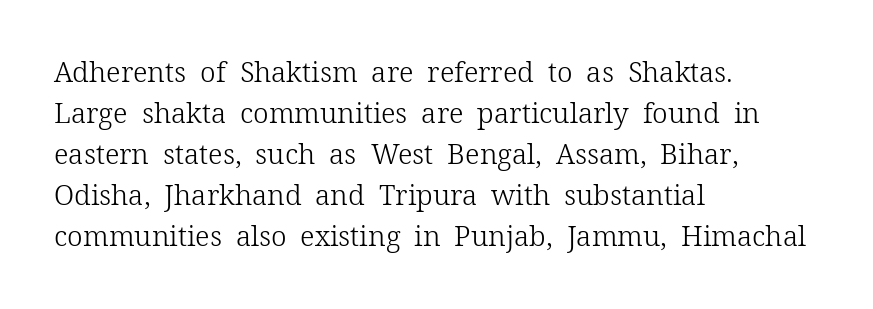
{"serif": "yes", "italic": "no", "bold": "no", "weight": "light", "width": "normal", "stroke_contrast": "low", "x_height": "medium", "monospaced": "no", "underline": "no", "align": "left", "line_spacing": "normal", "line_spacing_ratio": 1.46, "letter_spacing": "normal", "letter_spacing_em": 0.0, "glyph_px": 28}
